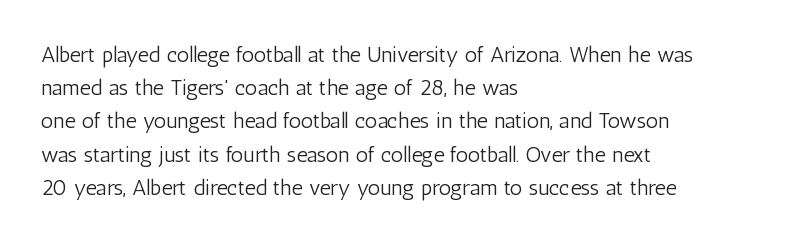
Q: Is the text bold? A: No.
Q: Is the text italic (slanted)? A: No, it is upright.
Q: Is the text underlined? A: No.
Q: How is the paragraph aligned? A: Left-aligned.
Q: Is the spacing between letters normal or unusually wide? A: Normal.
Q: Is the spacing between lines tight, normal or loose? A: Normal.
